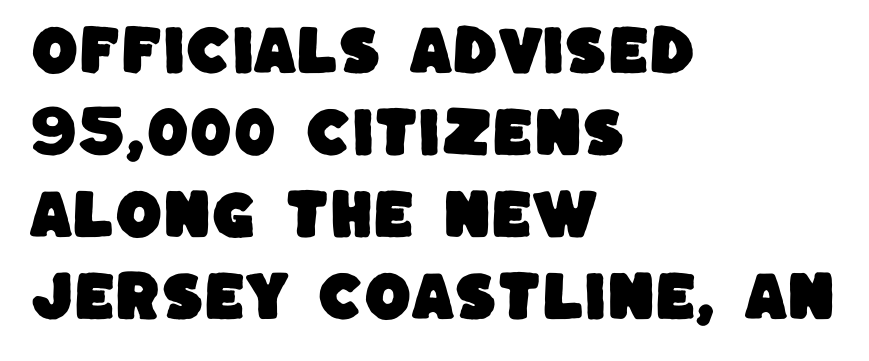
{"serif": "no", "width": "normal", "stroke_contrast": "low", "x_height": "large", "monospaced": "no", "underline": "no", "align": "left", "line_spacing": "normal", "line_spacing_ratio": 1.52, "letter_spacing": "normal", "letter_spacing_em": 0.0, "glyph_px": 54}
